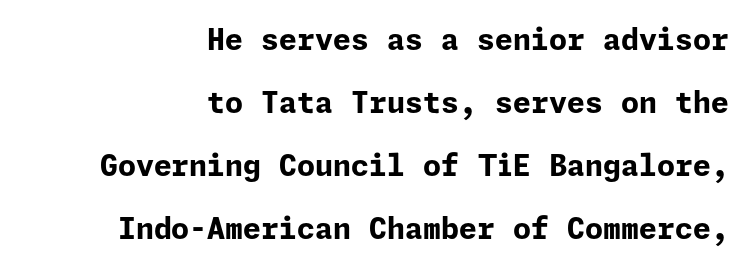
Between one letter and the next there's only the usual sliver of space. Every letter is thick-stroked: bold, no question. Glance below the letters and you will spot only blank space. One-word summary of the alignment: right.
